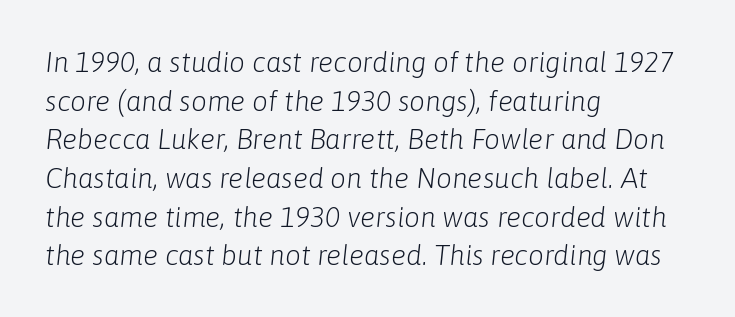
The image shows 28 px light type, italic (leaning right); set left-aligned, normal line spacing (1.38x), normal letter spacing, not underlined; low stroke contrast and a medium x-height.
